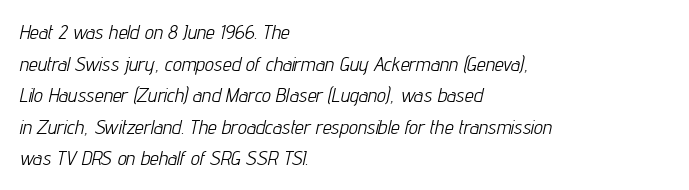
Nothing unusual about the tracking: characters are spaced as the font intends. No chunkiness to these letters — they're not bold. The axis of the letterforms is tilted away from vertical. The ragged edge is on the right, which tells us the setting is flush left.
